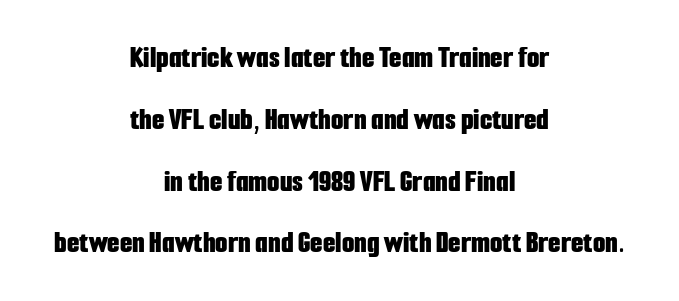
{"serif": "no", "italic": "no", "bold": "yes", "weight": "bold", "width": "condensed", "stroke_contrast": "low", "x_height": "medium", "monospaced": "no", "underline": "no", "align": "center", "line_spacing": "loose", "line_spacing_ratio": 1.93, "letter_spacing": "normal", "letter_spacing_em": 0.0, "glyph_px": 32}
